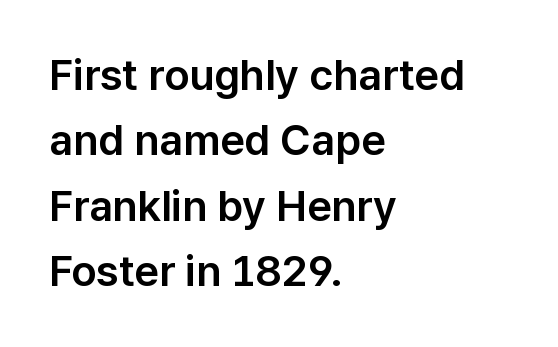
Q: Is the text italic (slanted)? A: No, it is upright.
Q: Is the typeface a serif or a sans-serif typeface? A: Sans-serif.
Q: Is the text underlined? A: No.
Q: How is the paragraph aligned? A: Left-aligned.
Q: Is the spacing between letters normal or unusually wide? A: Normal.
Q: Is the spacing between lines tight, normal or loose? A: Normal.
Q: Width (condensed, normal, or wide)? A: Normal.
Q: Stroke contrast? A: Low.
Q: x-height? A: Medium.
Q: Monospaced? A: No.
